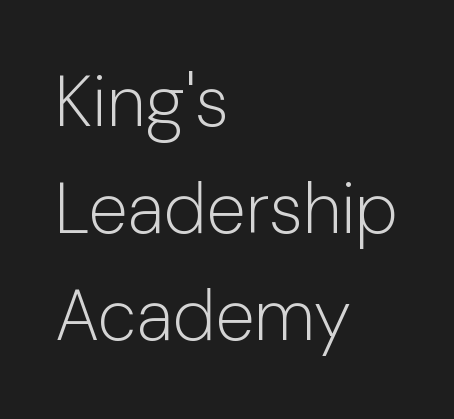
The specimen omits any rule beneath the text block's lines. Nothing unusual about the tracking: characters are spaced as the font intends. Classification — sans serif. Each line starts at the same left margin while the right side varies. On a weight scale, this lands at 450 or below. Ordinary non-slanted type is in use.
